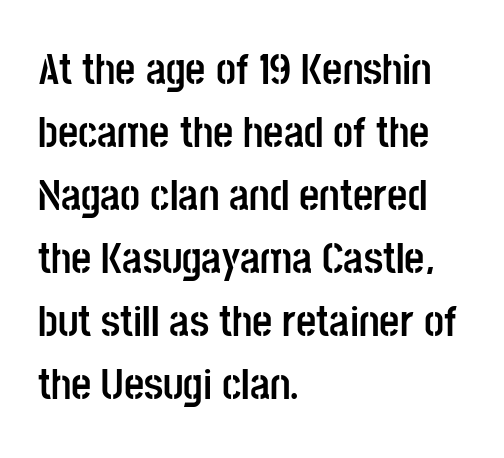
Q: Is the text bold? A: Yes.
Q: Is the text italic (slanted)? A: No, it is upright.
Q: Is the typeface a serif or a sans-serif typeface? A: Sans-serif.
Q: Is the text underlined? A: No.
Q: How is the paragraph aligned? A: Left-aligned.
Q: Is the spacing between letters normal or unusually wide? A: Normal.
Q: Is the spacing between lines tight, normal or loose? A: Normal.
Q: Width (condensed, normal, or wide)? A: Condensed.
Q: Stroke contrast? A: Low.
Q: x-height? A: Large.
Q: Monospaced? A: No.
